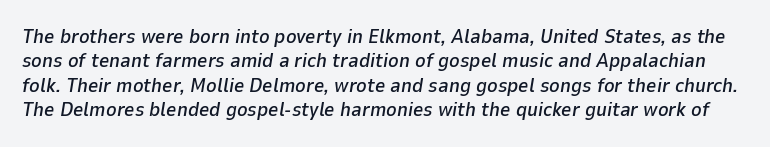
Q: Is the text italic (slanted)? A: Yes, it leans right by about 9 degrees.
Q: Is the text underlined? A: No.
Q: Is the spacing between letters normal or unusually wide? A: Normal.
